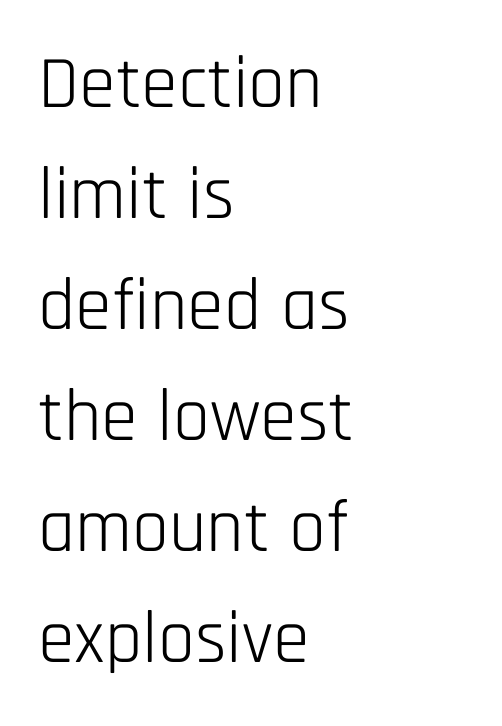
Each row of text sits above clean, open space. A roman cut, with each character standing at attention. The strokes carry an ordinary text weight at most. Character widths vary here, with narrow letters taking less room than wide ones.
